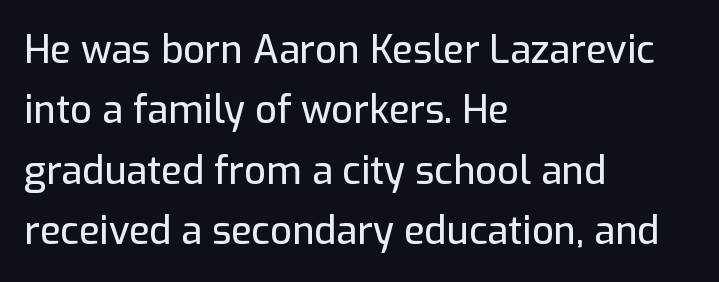
{"serif": "no", "italic": "no", "width": "normal", "stroke_contrast": "low", "x_height": "medium", "monospaced": "no", "underline": "no", "align": "left", "line_spacing": "normal", "line_spacing_ratio": 1.59, "letter_spacing": "normal", "letter_spacing_em": 0.0, "glyph_px": 38}
